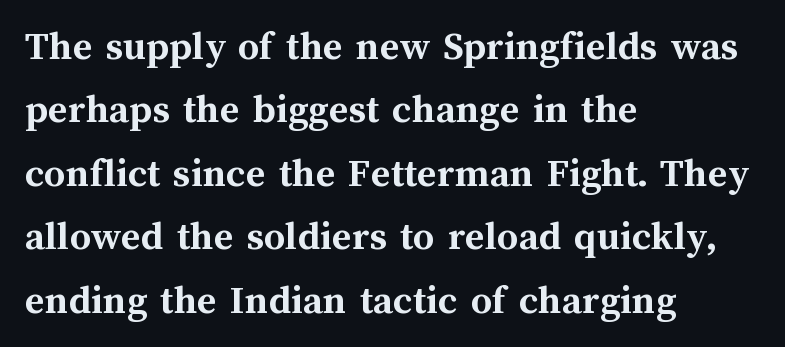
Q: Is the text bold? A: Yes.
Q: Is the text italic (slanted)? A: No, it is upright.
Q: Is the text underlined? A: No.
Q: How is the paragraph aligned? A: Left-aligned.
Q: Is the spacing between letters normal or unusually wide? A: Normal.
Q: Is the spacing between lines tight, normal or loose? A: Normal.
Q: Width (condensed, normal, or wide)? A: Normal.
Q: Stroke contrast? A: Medium.
Q: x-height? A: Medium.
Q: Monospaced? A: No.
